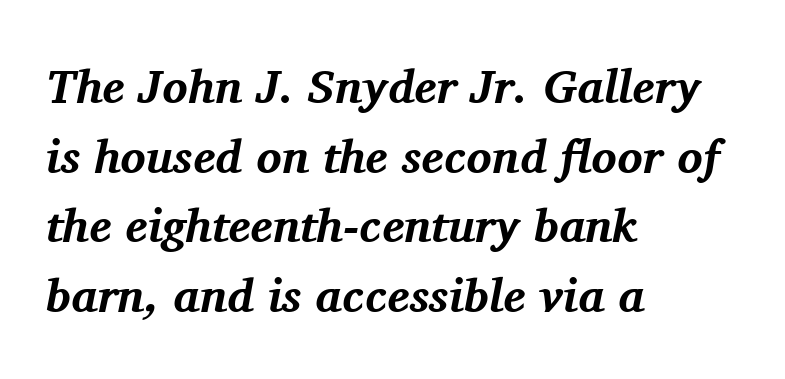
Q: Is the text bold? A: Yes.
Q: Is the text italic (slanted)? A: Yes, it leans right by about 11 degrees.
Q: Is the typeface a serif or a sans-serif typeface? A: Serif.
Q: Is the text underlined? A: No.
Q: How is the paragraph aligned? A: Left-aligned.
Q: Is the spacing between letters normal or unusually wide? A: Normal.
Q: Is the spacing between lines tight, normal or loose? A: Normal.
Q: Width (condensed, normal, or wide)? A: Normal.
Q: Stroke contrast? A: Medium.
Q: x-height? A: Medium.
Q: Monospaced? A: No.
